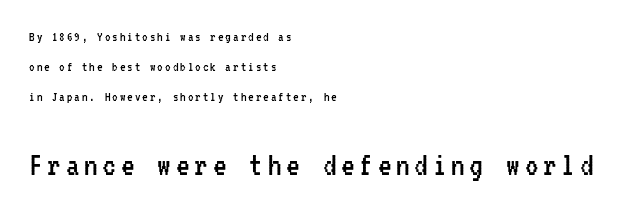
Q: Is the text bold? A: No.
Q: Is the text italic (slanted)? A: No, it is upright.
Q: Is the typeface a serif or a sans-serif typeface? A: Sans-serif.
Q: Is the text underlined? A: No.
Q: How is the paragraph aligned? A: Left-aligned.
Q: Is the spacing between lines tight, normal or loose? A: Loose.
Q: Which block of text is set in a larger size, the first (top) or the second (bottom)? A: The second (bottom) one.
Q: Width (condensed, normal, or wide)? A: Condensed.
Q: Stroke contrast? A: Low.
Q: x-height? A: Medium.
Q: Monospaced? A: Yes.
